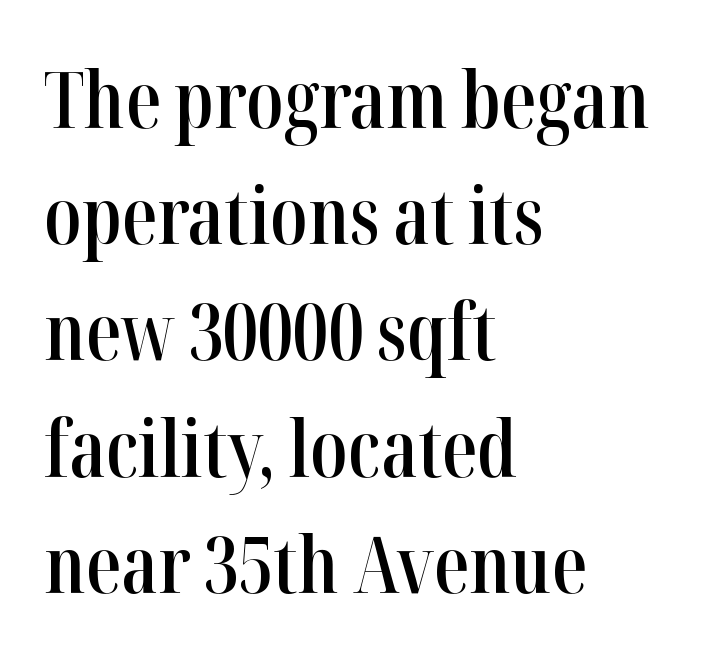
Honestly, the letter spacing is just normal — you wouldn't notice it. Each letter keeps its own natural width here, so spacing adapts to shape. You can tell from the footed stems that serif type was used. The words here are not underlined.
